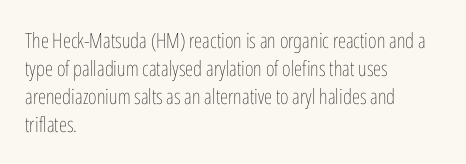
Q: Is the text bold? A: No.
Q: Is the text italic (slanted)? A: No, it is upright.
Q: Is the text underlined? A: No.
Q: How is the paragraph aligned? A: Left-aligned.
Q: Is the spacing between letters normal or unusually wide? A: Normal.
Q: Is the spacing between lines tight, normal or loose? A: Normal.
